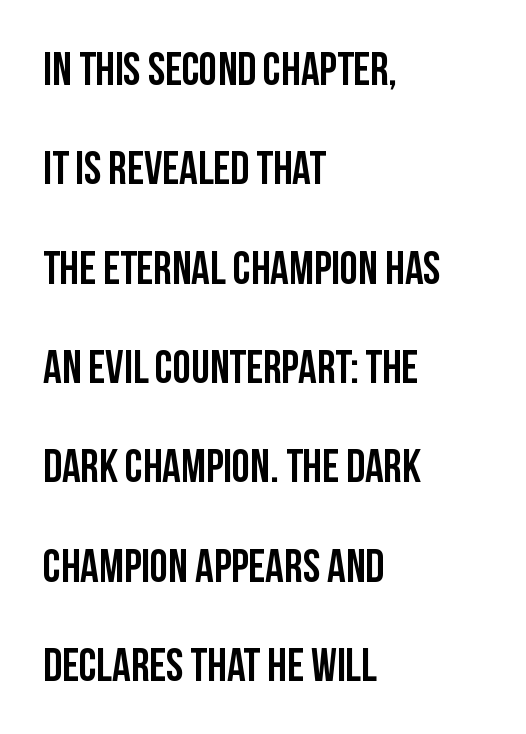
The string is rendered with underlining switched off. Leftover space on each line is placed entirely after the last word. Is this a fixed-width face? No — the glyphs have proportional, varying widths. Posture: straight, roman, zero tilt. You can tell from the bare stems that sans-serif type was used.
